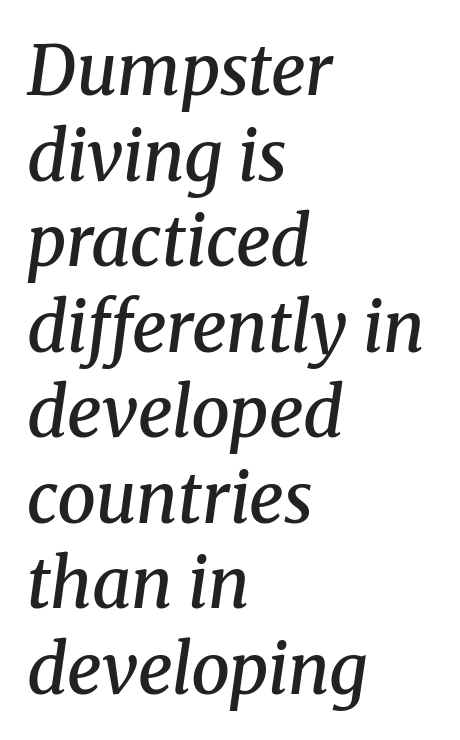
Q: Is the text bold? A: Semi-bold.
Q: Is the text italic (slanted)? A: Yes, it leans right by about 8 degrees.
Q: Is the typeface a serif or a sans-serif typeface? A: Serif.
Q: Is the text underlined? A: No.
Q: How is the paragraph aligned? A: Left-aligned.
Q: Is the spacing between letters normal or unusually wide? A: Normal.
Q: Width (condensed, normal, or wide)? A: Normal.
Q: Stroke contrast? A: Medium.
Q: x-height? A: Medium.
Q: Monospaced? A: No.
